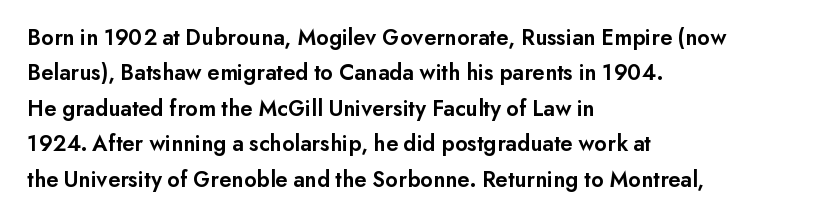
The image shows 23 px text type, upright; set left-aligned, normal line spacing (1.54x), normal letter spacing, not underlined.
